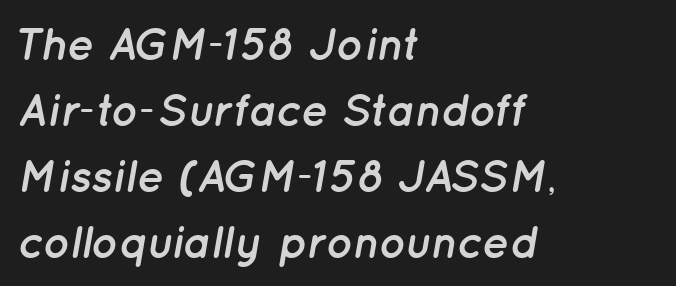
{"italic": "yes", "lean": "right", "slant_degrees": 12, "bold": "yes", "weight": "semibold", "width": "normal", "stroke_contrast": "low", "x_height": "medium", "monospaced": "no", "underline": "no", "align": "left", "line_spacing": "normal", "line_spacing_ratio": 1.47, "letter_spacing": "normal", "letter_spacing_em": 0.0, "glyph_px": 45}
